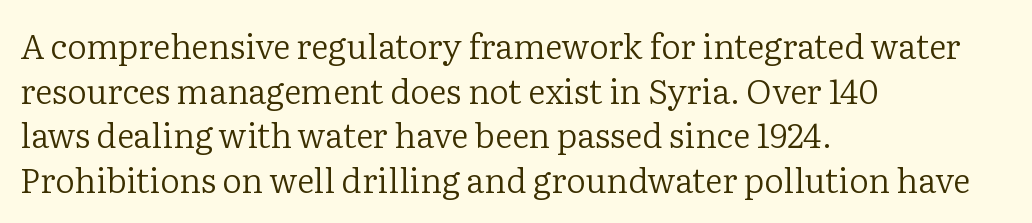
Q: Is the text bold? A: No.
Q: Is the text italic (slanted)? A: No, it is upright.
Q: Is the typeface a serif or a sans-serif typeface? A: Serif.
Q: Is the text underlined? A: No.
Q: How is the paragraph aligned? A: Left-aligned.
Q: Is the spacing between letters normal or unusually wide? A: Normal.
Q: Is the spacing between lines tight, normal or loose? A: Normal.
Q: Width (condensed, normal, or wide)? A: Normal.
Q: Stroke contrast? A: Low.
Q: x-height? A: Medium.
Q: Monospaced? A: No.
